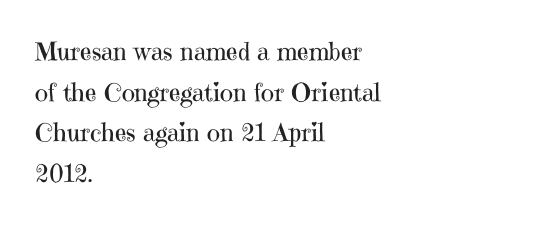
{"italic": "no", "bold": "no", "underline": "no", "align": "left", "line_spacing": "normal", "line_spacing_ratio": 1.63, "letter_spacing": "normal", "letter_spacing_em": 0.0, "glyph_px": 25}
